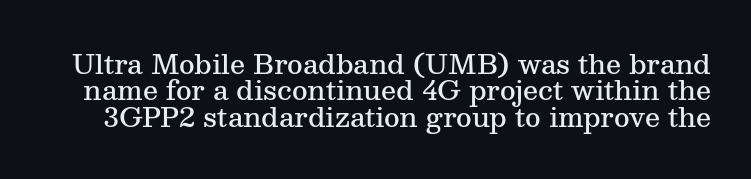
The image shows 27 px text type, upright; set tight line spacing (0.98x), normal letter spacing, not underlined.
